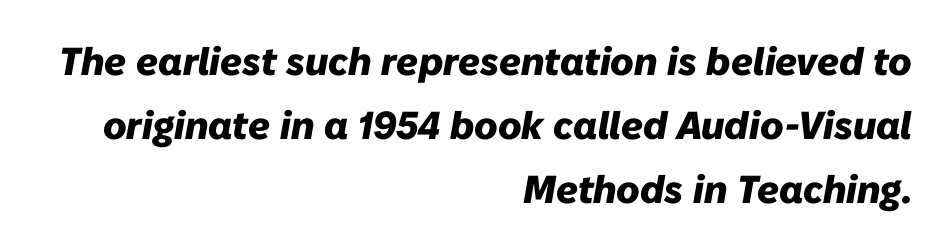
The image shows 39 px heavy type, italic (leaning right); set right-aligned, normal line spacing (1.64x), normal letter spacing, not underlined; low stroke contrast and a medium x-height.
